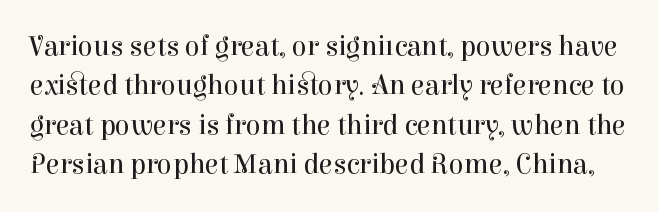
Q: Is the text bold? A: No.
Q: Is the text italic (slanted)? A: No, it is upright.
Q: Is the typeface a serif or a sans-serif typeface? A: Serif.
Q: Is the text underlined? A: No.
Q: Is the spacing between letters normal or unusually wide? A: Normal.
Q: Is the spacing between lines tight, normal or loose? A: Normal.
Q: Width (condensed, normal, or wide)? A: Normal.
Q: Stroke contrast? A: High.
Q: x-height? A: Medium.
Q: Monospaced? A: No.
